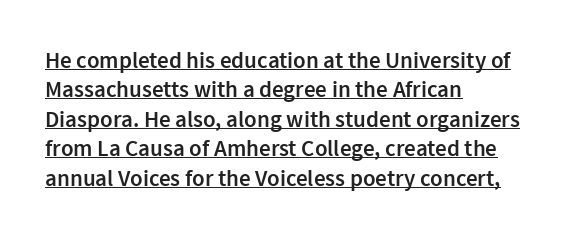
Q: Is the text bold? A: Semi-bold.
Q: Is the text italic (slanted)? A: No, it is upright.
Q: Is the text underlined? A: Yes.
Q: How is the paragraph aligned? A: Left-aligned.
Q: Is the spacing between letters normal or unusually wide? A: Normal.
Q: Is the spacing between lines tight, normal or loose? A: Normal.
